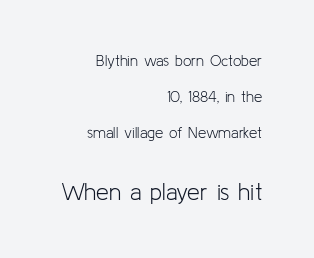
{"italic": "no", "bold": "no", "underline": "no", "align": "right", "line_spacing": "loose", "line_spacing_ratio": 2.4, "letter_spacing": "normal", "letter_spacing_em": 0.0, "larger_block": "second", "size_ratio": 1.53, "glyph_px": 23}
